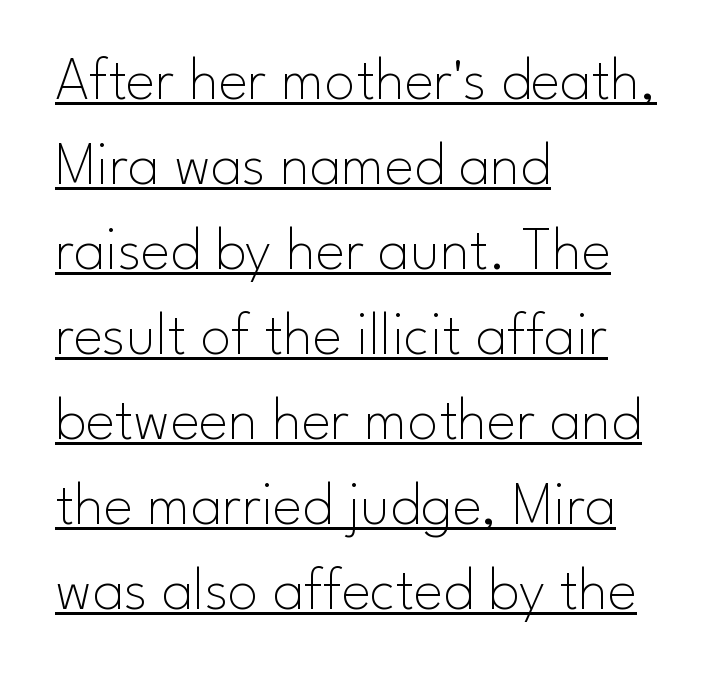
The image shows 62 px thin sans-serif type, upright; set left-aligned, normal line spacing (1.37x), normal letter spacing, underlined; low stroke contrast and a small x-height.
